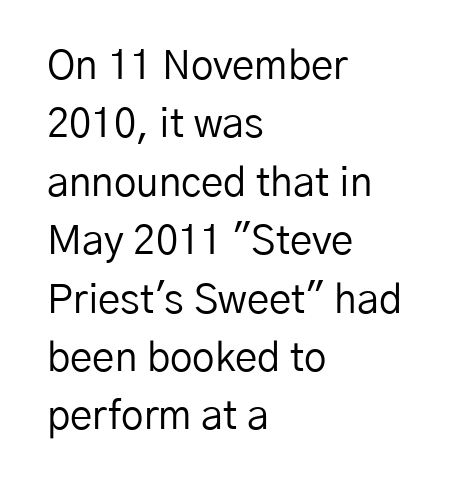
The space between consecutive lines is moderate. The face used here is a sans, in the tradition of grotesques and geometrics. The gap between lines stays unmarked. Teacher's note: observe the even left margin — that is flush-left alignment. Posture: vertical. This sample has the flowing, uneven cadence of proportional lettering.
